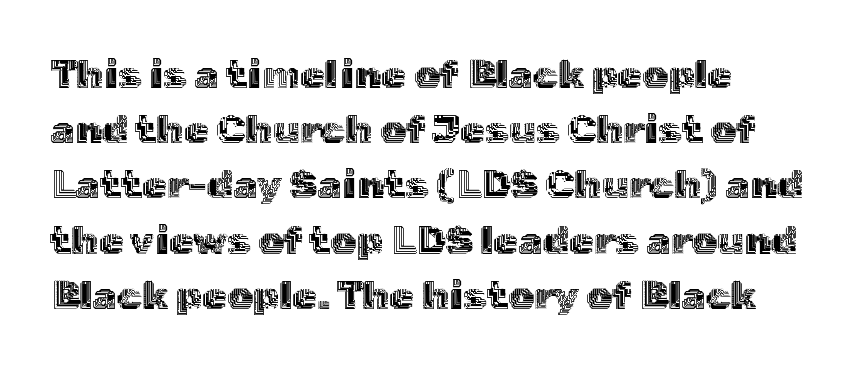
The image shows 40 px text type, upright; set left-aligned, normal line spacing (1.38x), normal letter spacing, not underlined; a medium x-height.
